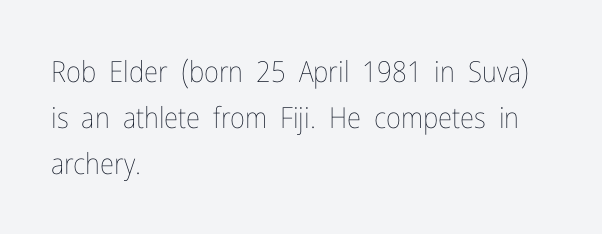
Letters have the restrained weight of plain body copy at most. The typesetter chose a ragged-right arrangement here. This rendering features lettering with no underline. You can tell it's not italic because the verticals are truly vertical.
